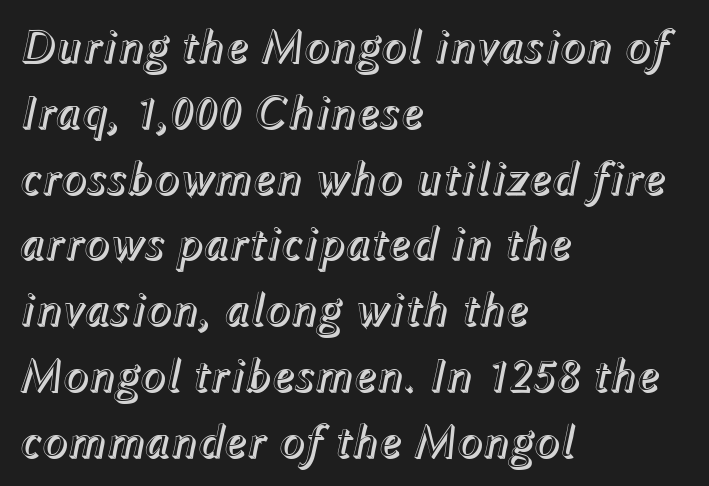
Here the designer chose a conventional face with non-uniform glyph widths. This sample uses plain, unmodified letter spacing. The passage shown is not underscored anywhere. It's the slanting kind of type. Typeset ragged right — the left edge is the straight one.
